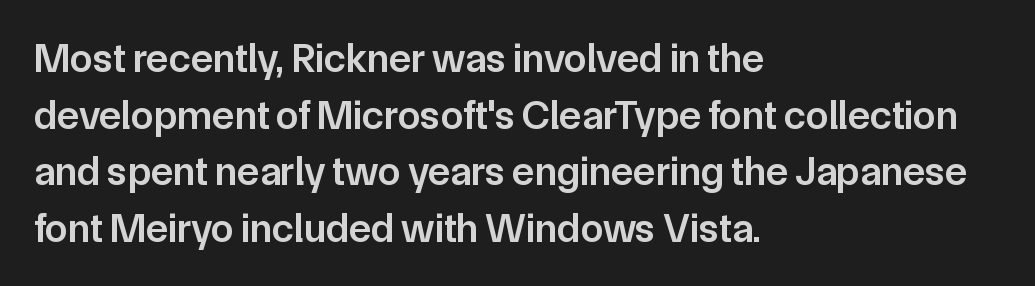
Q: Is the text bold? A: Semi-bold.
Q: Is the text italic (slanted)? A: No, it is upright.
Q: Is the typeface a serif or a sans-serif typeface? A: Sans-serif.
Q: Is the text underlined? A: No.
Q: How is the paragraph aligned? A: Left-aligned.
Q: Is the spacing between letters normal or unusually wide? A: Normal.
Q: Is the spacing between lines tight, normal or loose? A: Normal.
Q: Width (condensed, normal, or wide)? A: Normal.
Q: Stroke contrast? A: Low.
Q: x-height? A: Medium.
Q: Monospaced? A: No.
